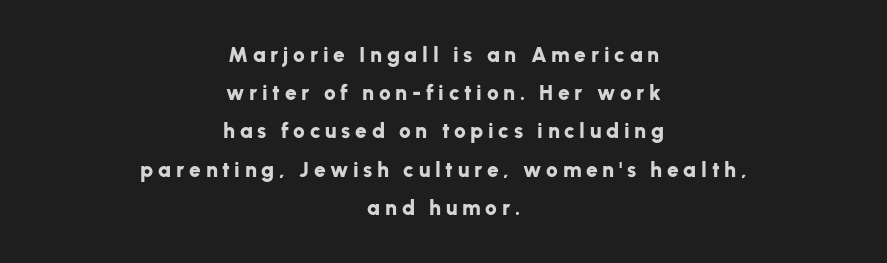
Designer's note — italics off, roman on. This rendering features lettering with no underline. Horizontal alignment here is central, giving a formal, balanced look. Tracking value appears strongly positive — letters spread wide.
